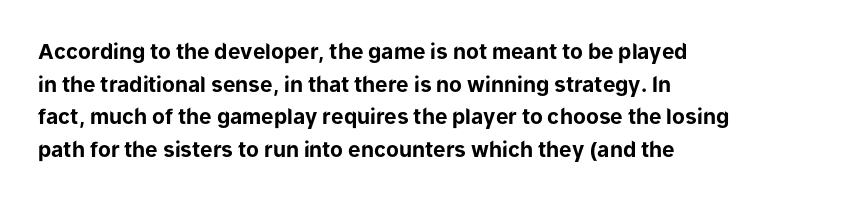
The rendering anchors every line to the left-hand side. In terms of posture, this sample is upright. This sample uses plain, unmodified letter spacing. The gap between lines stays unmarked.
